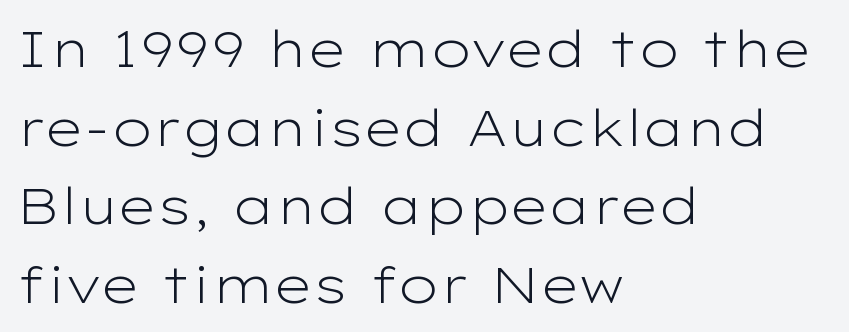
The image shows 51 px light, wide sans-serif type, upright; set left-aligned, normal line spacing (1.54x), normal letter spacing, not underlined; low stroke contrast and a medium x-height.
